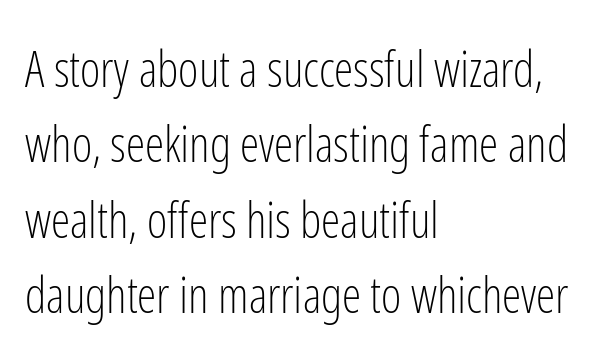
The image shows 49 px light, condensed sans-serif type, upright; set left-aligned, normal line spacing (1.54x), normal letter spacing, not underlined; low stroke contrast and a medium x-height.
